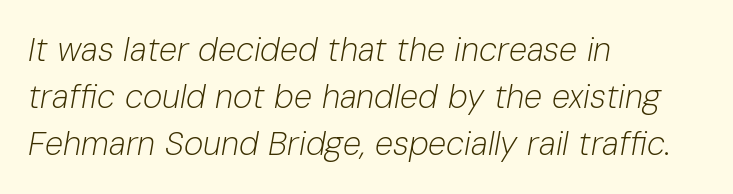
{"italic": "yes", "lean": "right", "slant_degrees": 10, "bold": "no", "weight": "light", "width": "normal", "stroke_contrast": "low", "x_height": "medium", "monospaced": "no", "underline": "no", "align": "left", "line_spacing": "normal", "line_spacing_ratio": 1.42, "letter_spacing": "normal", "letter_spacing_em": 0.0, "glyph_px": 33}
